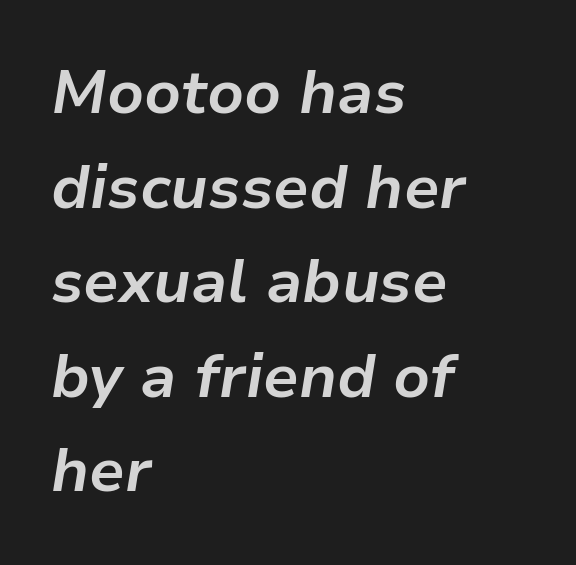
No word sits above an underline. The letters advance in unequal steps, a hallmark of proportional type. No extra tracking has been applied to these lines. Emphasis-style slanted type is in use. The sample has been set heavy, in full bold. In CSS terms this would be text-align: left.
